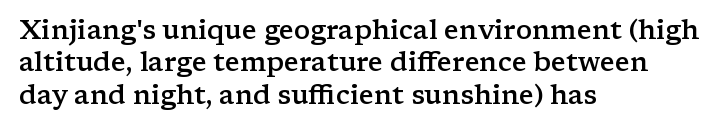
{"italic": "no", "bold": "semi", "underline": "no", "align": "left", "line_spacing_ratio": 1.2, "letter_spacing": "normal", "letter_spacing_em": 0.0, "glyph_px": 27}
